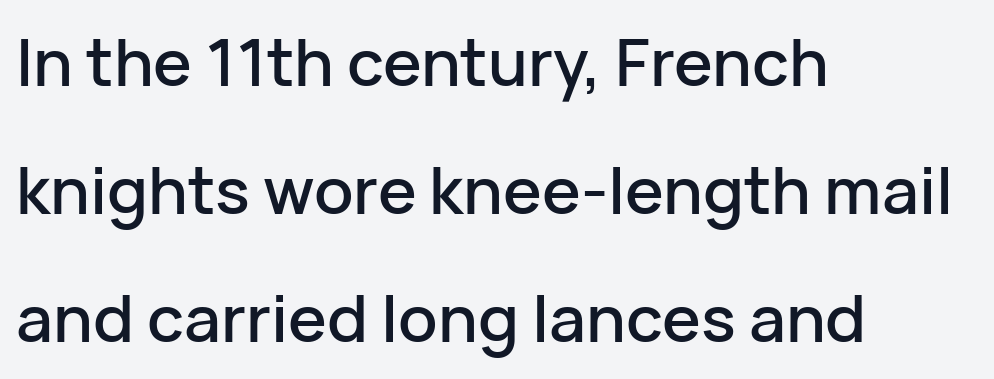
{"serif": "no", "italic": "no", "width": "normal", "stroke_contrast": "low", "x_height": "medium", "monospaced": "no", "underline": "no", "align": "left", "line_spacing": "loose", "line_spacing_ratio": 1.97, "letter_spacing": "normal", "letter_spacing_em": 0.0, "glyph_px": 65}
